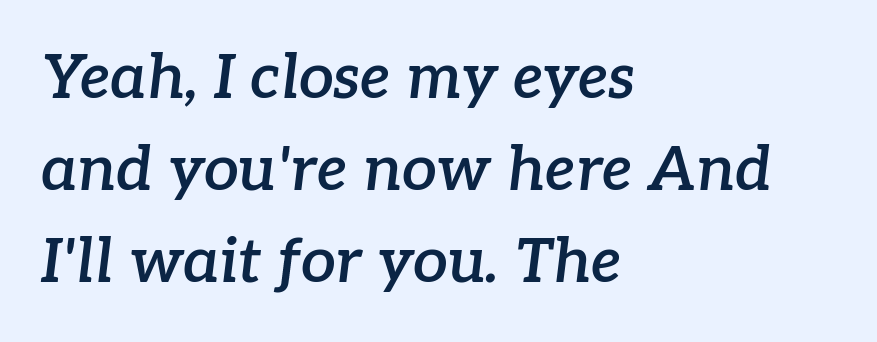
Q: Is the text bold? A: Semi-bold.
Q: Is the text italic (slanted)? A: Yes, it leans right by about 7 degrees.
Q: Is the typeface a serif or a sans-serif typeface? A: Serif.
Q: Is the text underlined? A: No.
Q: How is the paragraph aligned? A: Left-aligned.
Q: Is the spacing between letters normal or unusually wide? A: Normal.
Q: Is the spacing between lines tight, normal or loose? A: Normal.
Q: Width (condensed, normal, or wide)? A: Normal.
Q: Stroke contrast? A: Low.
Q: x-height? A: Medium.
Q: Monospaced? A: No.
